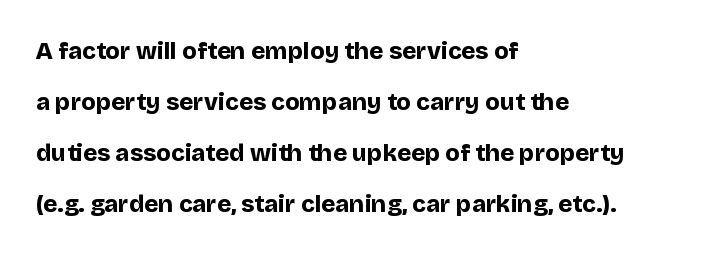
A great deal of white space separates one row of letters from the next. The passage shown is emphatically bold. Caption: multi-line text, flush left, ragged right. Underline: absent. Words appear dense and cohesive because spacing is normal. Tall strokes in this sample are plumb rather than angled.
